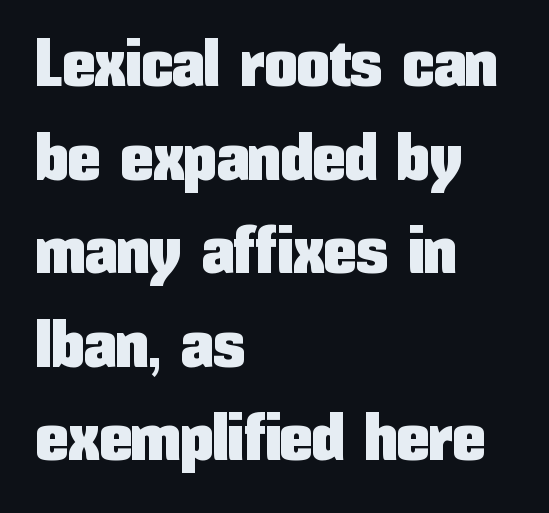
The image shows 65 px condensed sans-serif type, upright; set left-aligned, normal line spacing (1.44x), normal letter spacing, not underlined; low stroke contrast and a medium x-height.
